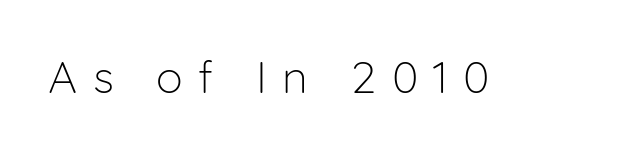
Q: Is the text bold? A: No.
Q: Is the text italic (slanted)? A: No, it is upright.
Q: Is the typeface a serif or a sans-serif typeface? A: Sans-serif.
Q: Is the text underlined? A: No.
Q: Is the spacing between letters normal or unusually wide? A: Unusually wide.
Q: Width (condensed, normal, or wide)? A: Normal.
Q: Stroke contrast? A: Low.
Q: x-height? A: Medium.
Q: Monospaced? A: No.
